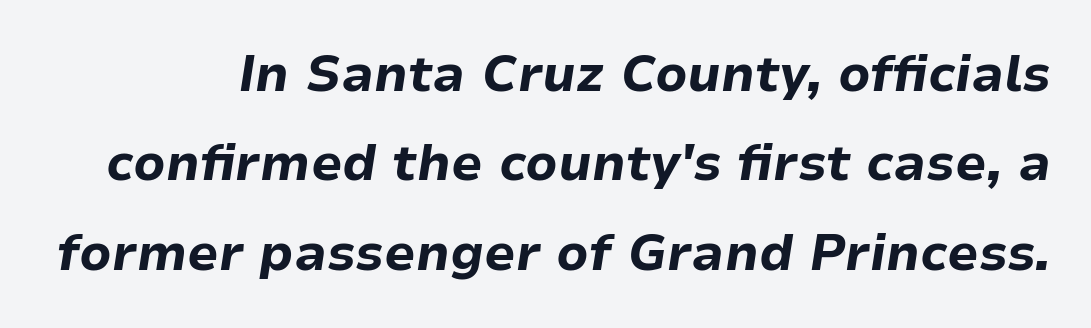
{"italic": "yes", "lean": "right", "slant_degrees": 9, "bold": "yes", "weight": "bold", "width": "normal", "stroke_contrast": "low", "x_height": "medium", "monospaced": "no", "underline": "no", "line_spacing_ratio": 1.79, "letter_spacing": "normal", "letter_spacing_em": 0.0, "glyph_px": 50}
